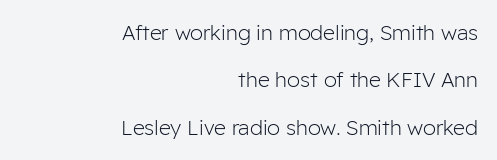
{"italic": "no", "bold": "no", "underline": "no", "align": "right", "line_spacing": "loose", "line_spacing_ratio": 2.26, "letter_spacing": "normal", "letter_spacing_em": 0.0, "glyph_px": 21}
